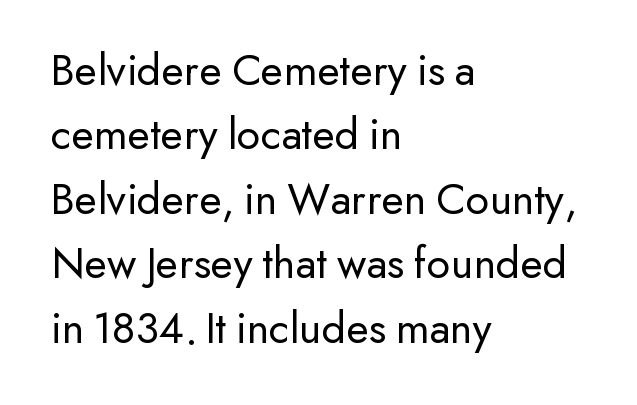
{"serif": "no", "italic": "no", "bold": "no", "weight": "regular", "width": "normal", "stroke_contrast": "low", "x_height": "small", "monospaced": "no", "underline": "no", "align": "left", "line_spacing": "normal", "line_spacing_ratio": 1.4, "letter_spacing": "normal", "letter_spacing_em": 0.0, "glyph_px": 46}
